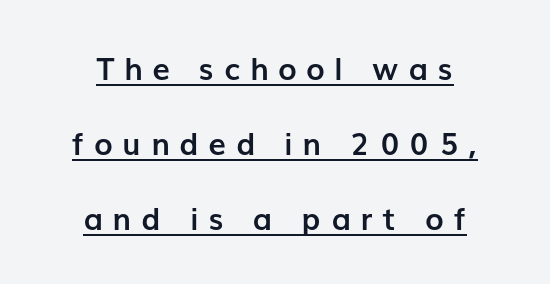
{"serif": "no", "italic": "no", "bold": "yes", "weight": "semibold", "width": "normal", "stroke_contrast": "low", "x_height": "medium", "monospaced": "no", "underline": "yes", "align": "center", "line_spacing": "loose", "line_spacing_ratio": 2.42, "letter_spacing": "wide", "letter_spacing_em": 0.33, "glyph_px": 31}
